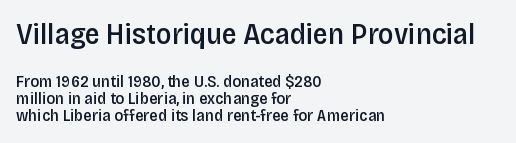
Q: Is the text bold? A: Semi-bold.
Q: Is the text italic (slanted)? A: No, it is upright.
Q: Is the typeface a serif or a sans-serif typeface? A: Sans-serif.
Q: Is the text underlined? A: No.
Q: How is the paragraph aligned? A: Left-aligned.
Q: Is the spacing between letters normal or unusually wide? A: Normal.
Q: Is the spacing between lines tight, normal or loose? A: Tight.
Q: Which block of text is set in a larger size, the first (top) or the second (bottom)? A: The first (top) one.
Q: Width (condensed, normal, or wide)? A: Condensed.
Q: Stroke contrast? A: Low.
Q: x-height? A: Large.
Q: Monospaced? A: No.
